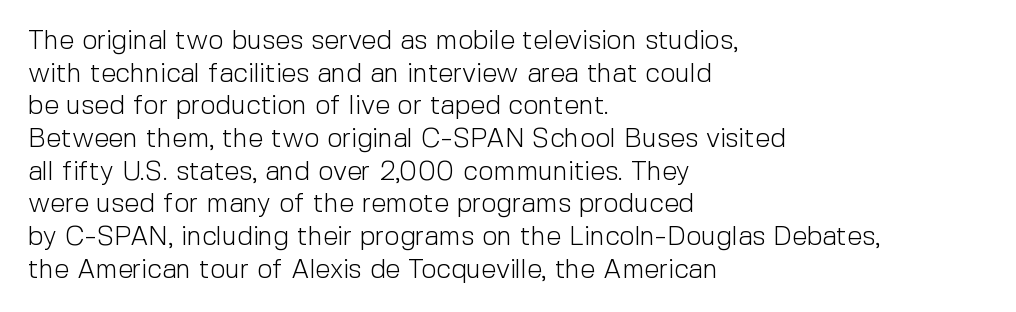
{"italic": "no", "bold": "no", "underline": "no", "align": "left", "line_spacing_ratio": 1.21, "letter_spacing": "normal", "letter_spacing_em": 0.0, "glyph_px": 27}
